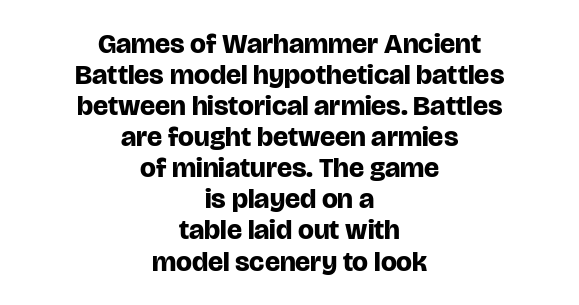
{"serif": "no", "italic": "no", "bold": "yes", "weight": "bold", "width": "normal", "stroke_contrast": "low", "x_height": "large", "monospaced": "no", "underline": "no", "align": "center", "line_spacing": "tight", "line_spacing_ratio": 1.11, "letter_spacing": "normal", "letter_spacing_em": 0.0, "glyph_px": 28}
